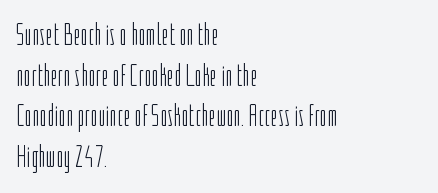
Q: Is the text bold? A: No.
Q: Is the text italic (slanted)? A: No, it is upright.
Q: Is the typeface a serif or a sans-serif typeface? A: Sans-serif.
Q: Is the text underlined? A: No.
Q: How is the paragraph aligned? A: Left-aligned.
Q: Is the spacing between letters normal or unusually wide? A: Normal.
Q: Is the spacing between lines tight, normal or loose? A: Normal.
Q: Width (condensed, normal, or wide)? A: Condensed.
Q: Stroke contrast? A: Low.
Q: x-height? A: Medium.
Q: Monospaced? A: No.
